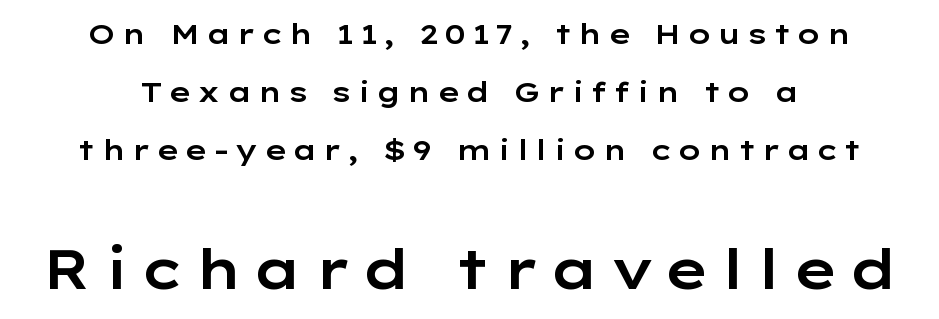
{"serif": "no", "italic": "no", "width": "wide", "stroke_contrast": "low", "x_height": "medium", "monospaced": "no", "underline": "no", "align": "center", "line_spacing": "loose", "line_spacing_ratio": 2.07, "larger_block": "second", "size_ratio": 1.96, "glyph_px": 55}
